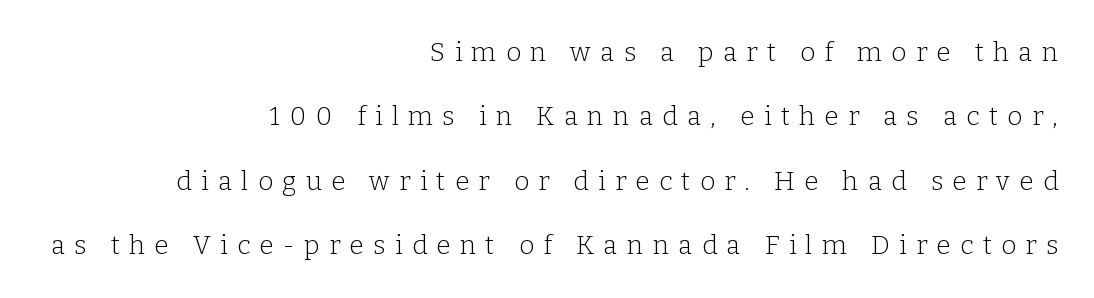
{"italic": "no", "bold": "no", "underline": "no", "align": "right", "line_spacing": "loose", "line_spacing_ratio": 2.48, "letter_spacing": "wide", "letter_spacing_em": 0.36, "glyph_px": 26}
